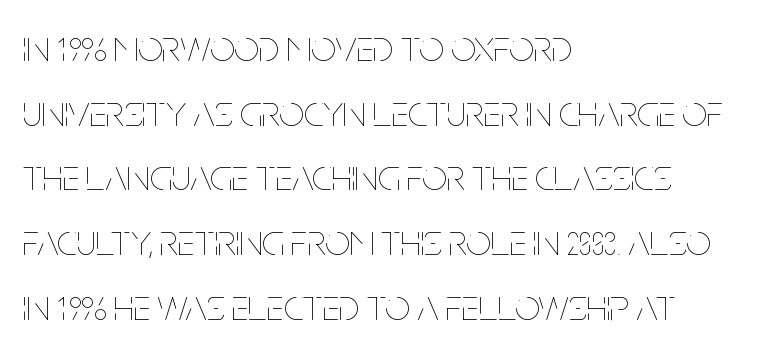
The image shows 44 px thin, condensed type, upright; set left-aligned, normal line spacing (1.47x), normal letter spacing, not underlined; low stroke contrast and a large x-height.
